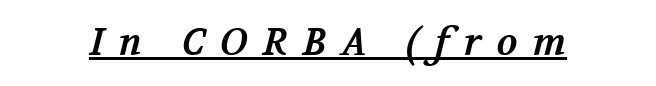
The image shows 38 px bold serif type; set unusually wide letter spacing (+0.4 em), underlined; medium stroke contrast and a medium x-height.
